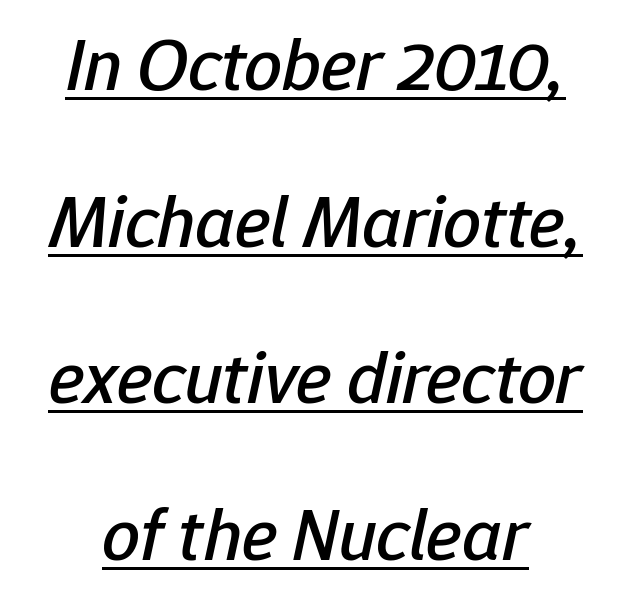
{"italic": "yes", "lean": "right", "slant_degrees": 12, "width": "normal", "stroke_contrast": "low", "x_height": "medium", "monospaced": "no", "underline": "yes", "line_spacing": "loose", "line_spacing_ratio": 2.09, "letter_spacing": "normal", "letter_spacing_em": 0.0, "glyph_px": 75}
